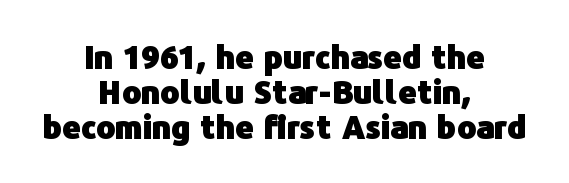
{"serif": "no", "italic": "no", "bold": "yes", "weight": "heavy", "width": "normal", "stroke_contrast": "low", "x_height": "medium", "monospaced": "no", "underline": "no", "align": "center", "line_spacing": "tight", "line_spacing_ratio": 1.09, "letter_spacing": "normal", "letter_spacing_em": 0.0, "glyph_px": 32}
